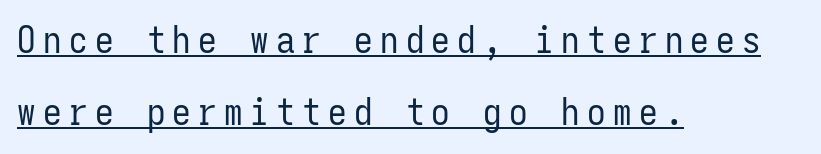
The face used here appears with an underline applied. The ragged edge is on the right, which tells us the setting is flush left. Typographically, this falls in the sans-serif category. Line spacing here is loose. The strokes carry an ordinary text weight at most.
